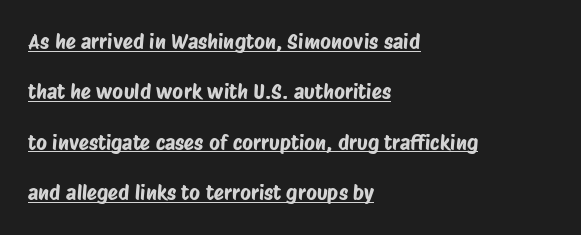
{"underline": "yes", "align": "left", "line_spacing": "loose", "line_spacing_ratio": 2.4, "letter_spacing": "normal", "letter_spacing_em": 0.0, "glyph_px": 21}
